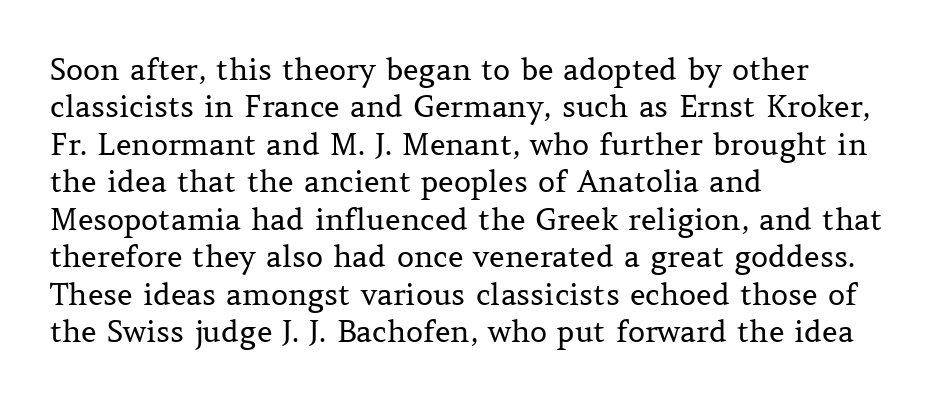
The image shows 30 px regular-weight serif type, upright; set left-aligned, normal line spacing (1.25x), normal letter spacing, not underlined; medium stroke contrast and a medium x-height.
